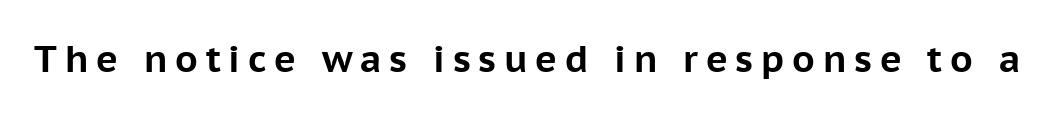
A dark, heavy texture on the line: the type is bold. Every stem runs plumb, perpendicular to the baseline. Lines of text with bare space underneath. Is this a sans? Yes — the strokes have no serifs. The rendering uses natural spacing where letterforms have individual widths.
